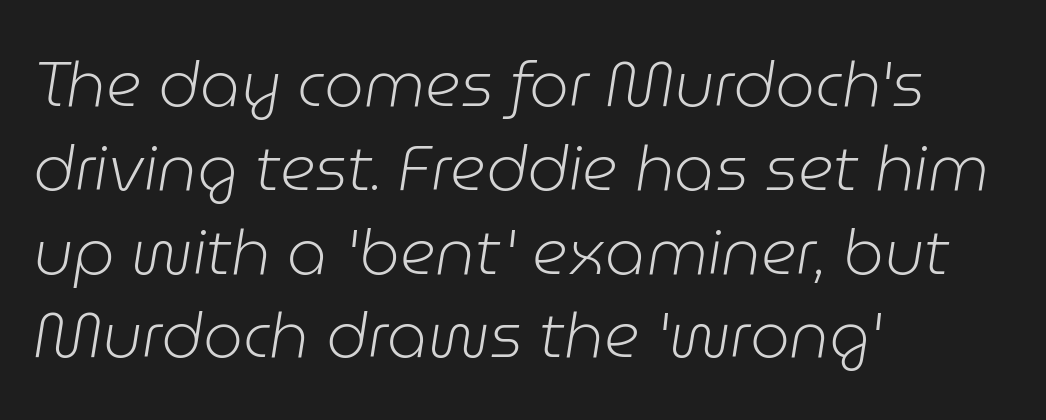
The rendering uses natural spacing where letterforms have individual widths. These lines keep a tight, regular rhythm from letter to letter. Is there much room between lines? A standard amount, neither cramped nor airy. Italic: yes, the glyphs are oblique. Stroke mass is kept to a normal reading level or below. Has an underline been added? It has not.
